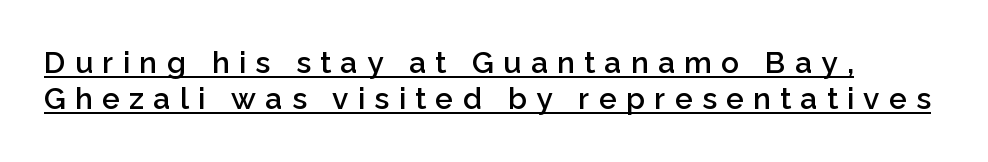
The image shows 30 px semibold sans-serif type, upright; set left-aligned, line spacing 1.21x, unusually wide letter spacing (+0.31 em), underlined; low stroke contrast and a medium x-height.
